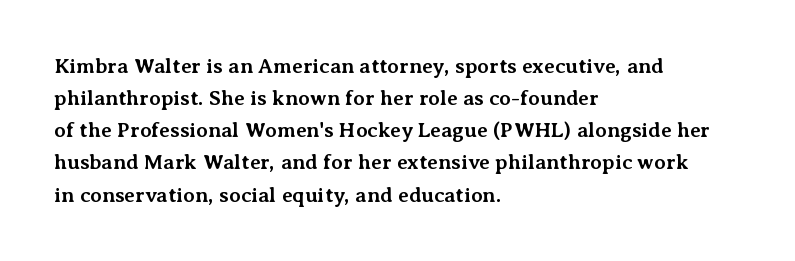
{"italic": "no", "bold": "yes", "underline": "no", "align": "left", "line_spacing": "normal", "line_spacing_ratio": 1.53, "letter_spacing": "normal", "letter_spacing_em": 0.0, "glyph_px": 21}
